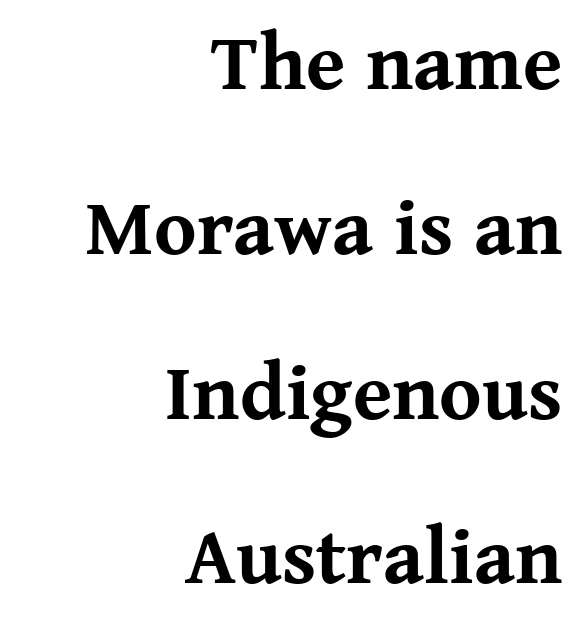
{"serif": "yes", "italic": "no", "bold": "yes", "weight": "bold", "width": "normal", "stroke_contrast": "medium", "x_height": "medium", "monospaced": "no", "underline": "no", "align": "right", "line_spacing": "loose", "line_spacing_ratio": 2.06, "letter_spacing": "normal", "letter_spacing_em": 0.0, "glyph_px": 80}
